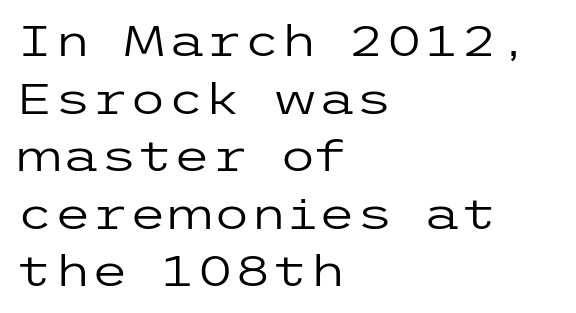
The words here are not underlined. Notice how descenders clear the ascenders below comfortably — that's standard leading. The passage shown is not bold in any degree. Standard letterfit; no display-style spreading of the glyphs. Each line starts at the same left margin while the right side varies. The glyphs in this specimen are sans serif.
